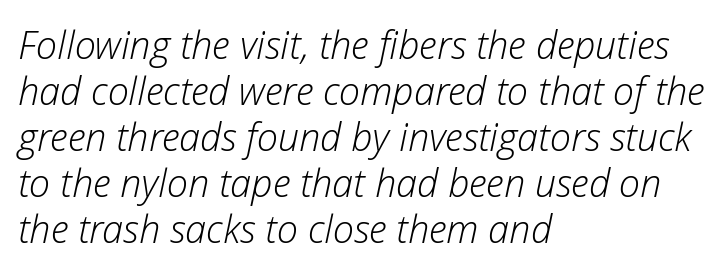
The image shows 38 px light type, italic (leaning right); set left-aligned, line spacing 1.21x, normal letter spacing, not underlined; low stroke contrast and a medium x-height.
